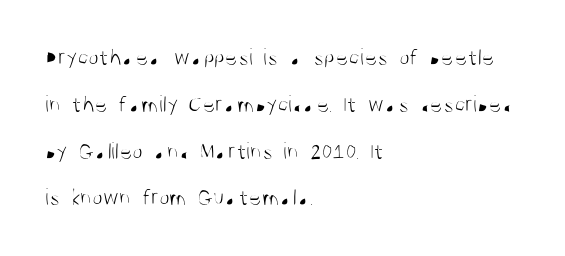
{"italic": "no", "bold": "no", "underline": "no", "align": "left", "line_spacing": "loose", "line_spacing_ratio": 1.95, "letter_spacing": "normal", "letter_spacing_em": 0.0, "glyph_px": 24}
